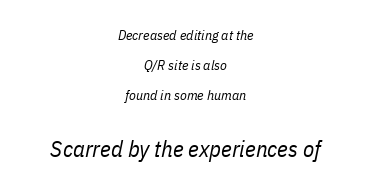
The image shows 23 px text type, italic (leaning right); set centered, loose line spacing (2.14x), normal letter spacing, not underlined; the second (bottom) block is 1.64x larger.
